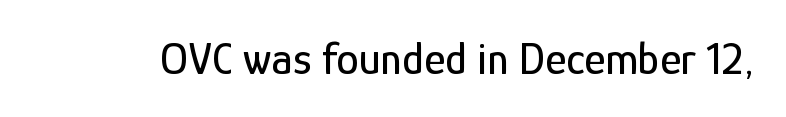
The image shows 45 px condensed sans-serif type, upright; set normal letter spacing, not underlined; low stroke contrast and a medium x-height.
